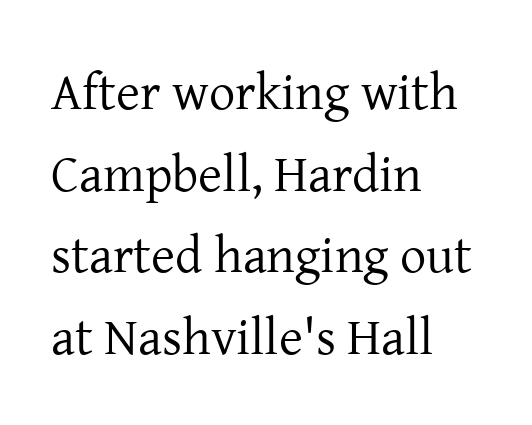
How would I describe the line gaps? Plain and ordinary. No italicization has been applied; the sample stays upright. Examine the stroke ends and you'll spot serifs. The text block is weighted toward the left margin, trailing off unevenly rightward. Rule under the text: the space is simply empty.
